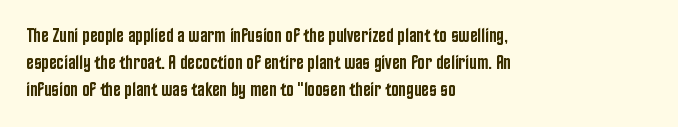
{"italic": "no", "bold": "semi", "underline": "no", "align": "left", "line_spacing": "normal", "line_spacing_ratio": 1.35, "letter_spacing": "normal", "letter_spacing_em": 0.0, "glyph_px": 20}
